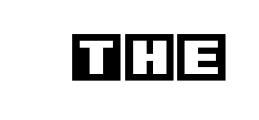
The image shows 54 px text type, upright; set normal letter spacing, not underlined; a large x-height.
